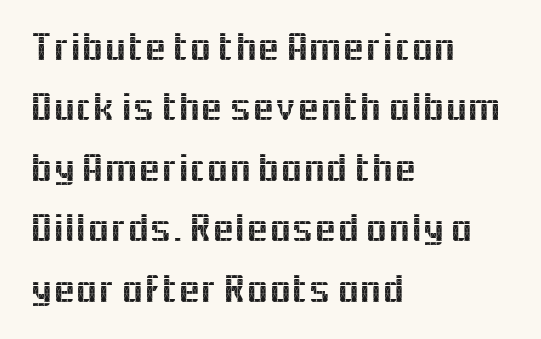
Posture: straight, roman, zero tilt. These lines are rendered in a variable-pitch font. The passage shown is not underscored anywhere. Regarding serifs, this sample does without them. Glyph-to-glyph distance matches everyday printed text. Line beginnings align vertically; line endings do not.
